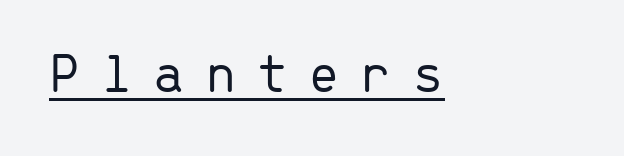
The image shows 57 px light sans-serif type, upright, monospaced; set unusually wide letter spacing (+0.35 em), underlined; low stroke contrast and a medium x-height.
